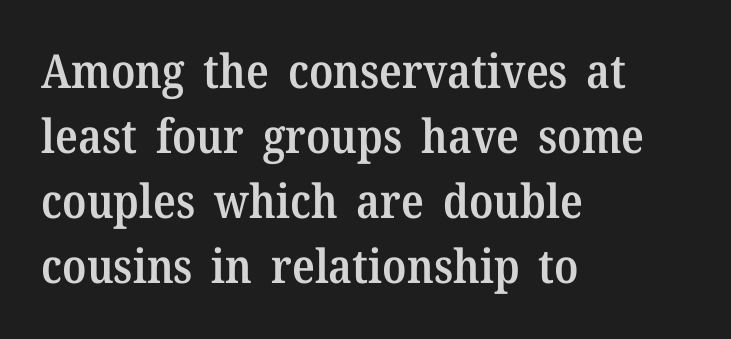
Proportional: the letters do not fall into vertical columns. The passage shown has conventional tracking throughout. Is the type bold? Partly — it's a semibold, heavier than regular but not fully bold. To sum up the face: it has serifs. Do the letters lean? They stand straight. Check the space under the baseline: it is left empty.
